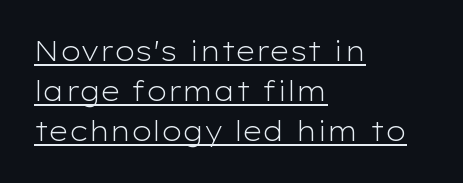
The image shows 27 px text type, upright; set left-aligned, normal line spacing (1.49x), normal letter spacing, underlined.
